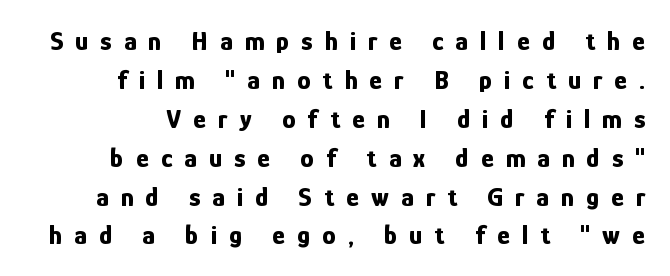
{"italic": "no", "bold": "yes", "underline": "no", "line_spacing": "normal", "line_spacing_ratio": 1.44, "letter_spacing": "wide", "letter_spacing_em": 0.45, "glyph_px": 27}
